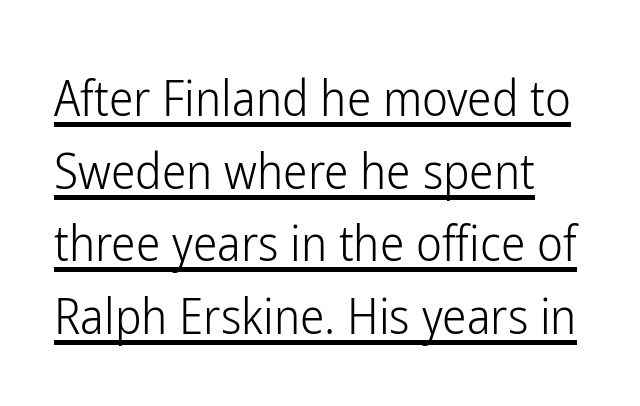
The image shows 49 px light, condensed sans-serif type, upright; set normal line spacing (1.48x), normal letter spacing, underlined; low stroke contrast and a medium x-height.
